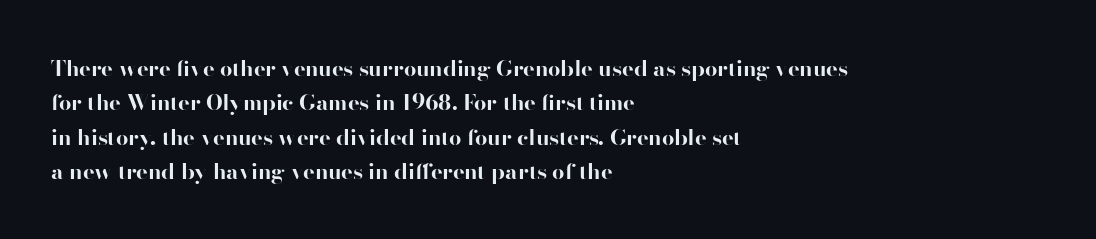
Q: Is the text bold? A: Yes.
Q: Is the text italic (slanted)? A: No, it is upright.
Q: Is the text underlined? A: No.
Q: How is the paragraph aligned? A: Left-aligned.
Q: Is the spacing between letters normal or unusually wide? A: Normal.
Q: Is the spacing between lines tight, normal or loose? A: Normal.
